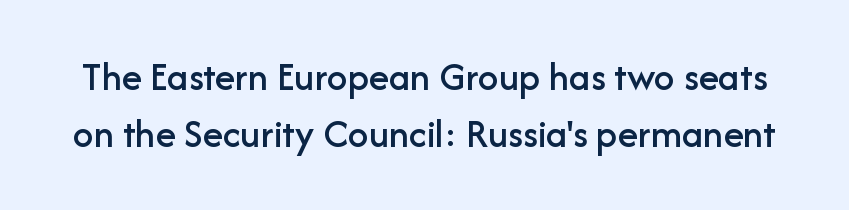
Q: Is the text italic (slanted)? A: No, it is upright.
Q: Is the typeface a serif or a sans-serif typeface? A: Sans-serif.
Q: Is the text underlined? A: No.
Q: Is the spacing between letters normal or unusually wide? A: Normal.
Q: Is the spacing between lines tight, normal or loose? A: Normal.
Q: Width (condensed, normal, or wide)? A: Normal.
Q: Stroke contrast? A: Low.
Q: x-height? A: Medium.
Q: Monospaced? A: No.
